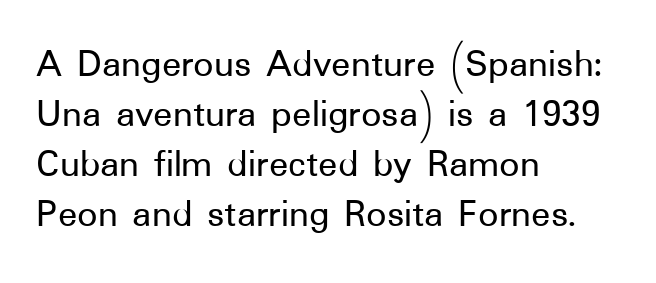
The image shows 40 px sans-serif type, upright; set left-aligned, normal line spacing (1.25x), normal letter spacing, not underlined; low stroke contrast and a medium x-height.
